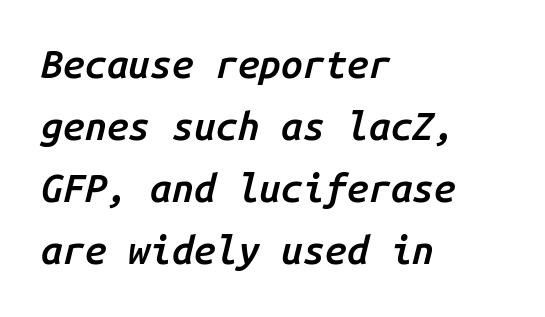
Q: Is the text bold? A: Semi-bold.
Q: Is the text italic (slanted)? A: Yes, it leans right by about 14 degrees.
Q: Is the text underlined? A: No.
Q: How is the paragraph aligned? A: Left-aligned.
Q: Is the spacing between letters normal or unusually wide? A: Normal.
Q: Is the spacing between lines tight, normal or loose? A: Normal.
Q: Width (condensed, normal, or wide)? A: Normal.
Q: Stroke contrast? A: Low.
Q: x-height? A: Medium.
Q: Monospaced? A: Yes.
